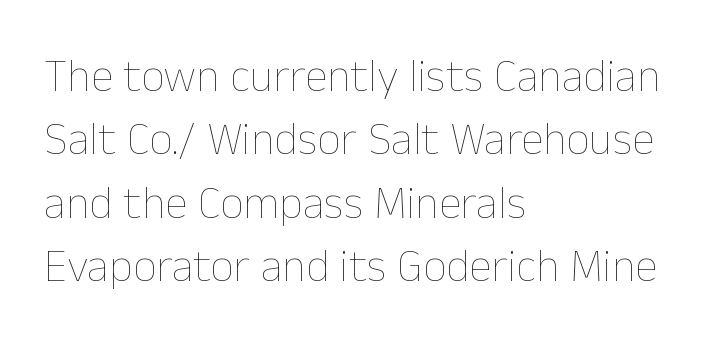
{"italic": "no", "bold": "no", "weight": "thin", "width": "normal", "stroke_contrast": "low", "x_height": "medium", "monospaced": "no", "underline": "no", "align": "left", "line_spacing": "normal", "line_spacing_ratio": 1.38, "letter_spacing": "normal", "letter_spacing_em": 0.0, "glyph_px": 46}
